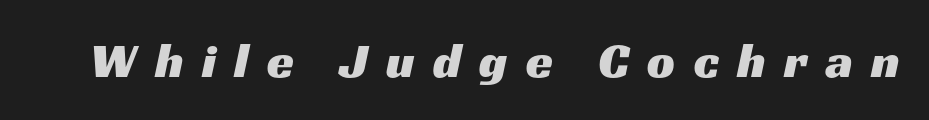
Note the varied advance widths — an 'i' is clearly narrower than an 'm'. There is plenty of visible air inserted between adjacent glyphs. Nobody drew a line under any word here. The letters carry no serifs — their stems end cleanly without finishing strokes.
